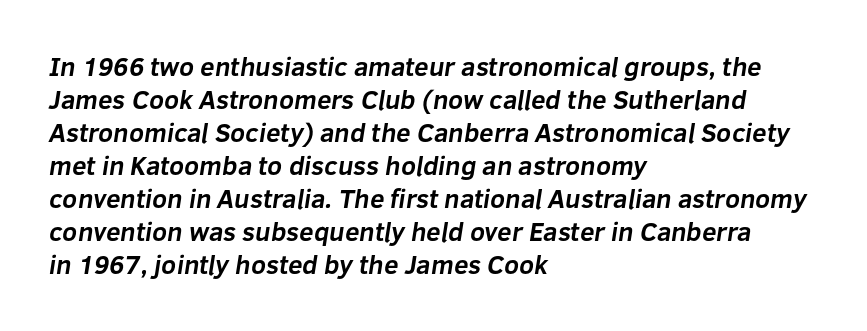
Does the leading feel generous? No, just average. Letters rest on an invisible, unmarked baseline. The glyphs have the mass of a bold cut. Typeset ragged right — the left edge is the straight one.
